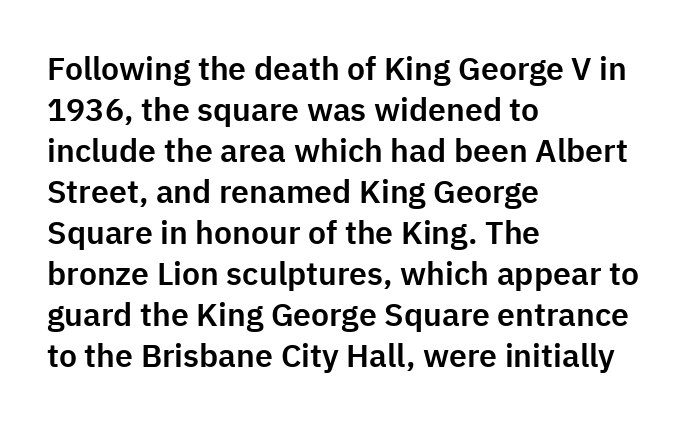
The image shows 32 px sans-serif type, upright; set left-aligned, normal line spacing (1.28x), normal letter spacing, not underlined; low stroke contrast and a medium x-height.
